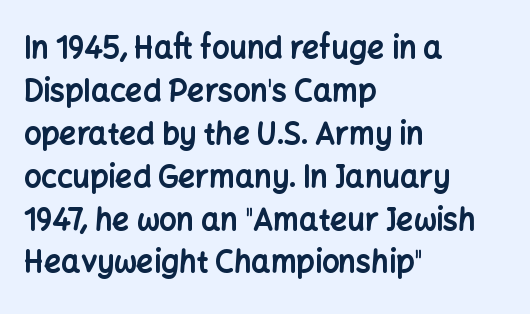
{"serif": "no", "italic": "no", "bold": "yes", "weight": "bold", "width": "normal", "stroke_contrast": "low", "x_height": "medium", "monospaced": "no", "underline": "no", "align": "left", "line_spacing": "normal", "line_spacing_ratio": 1.43, "letter_spacing": "normal", "letter_spacing_em": 0.0, "glyph_px": 30}
